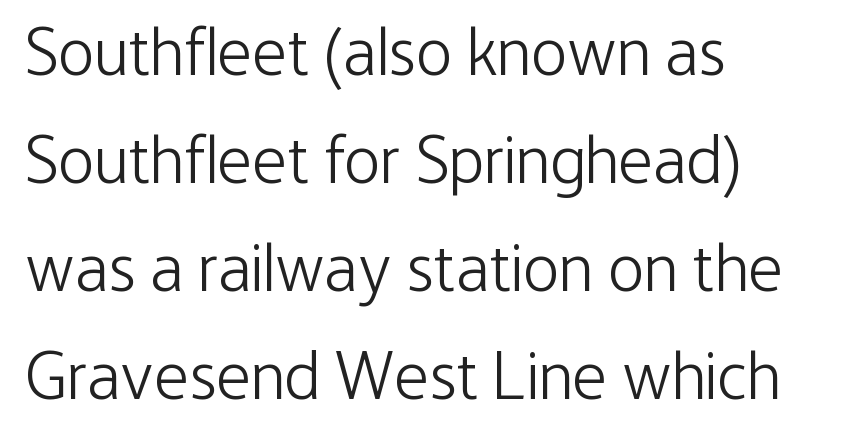
Q: Is the text bold? A: No.
Q: Is the text italic (slanted)? A: No, it is upright.
Q: Is the typeface a serif or a sans-serif typeface? A: Sans-serif.
Q: Is the text underlined? A: No.
Q: How is the paragraph aligned? A: Left-aligned.
Q: Is the spacing between letters normal or unusually wide? A: Normal.
Q: Is the spacing between lines tight, normal or loose? A: Normal.
Q: Width (condensed, normal, or wide)? A: Condensed.
Q: Stroke contrast? A: Low.
Q: x-height? A: Medium.
Q: Monospaced? A: No.
